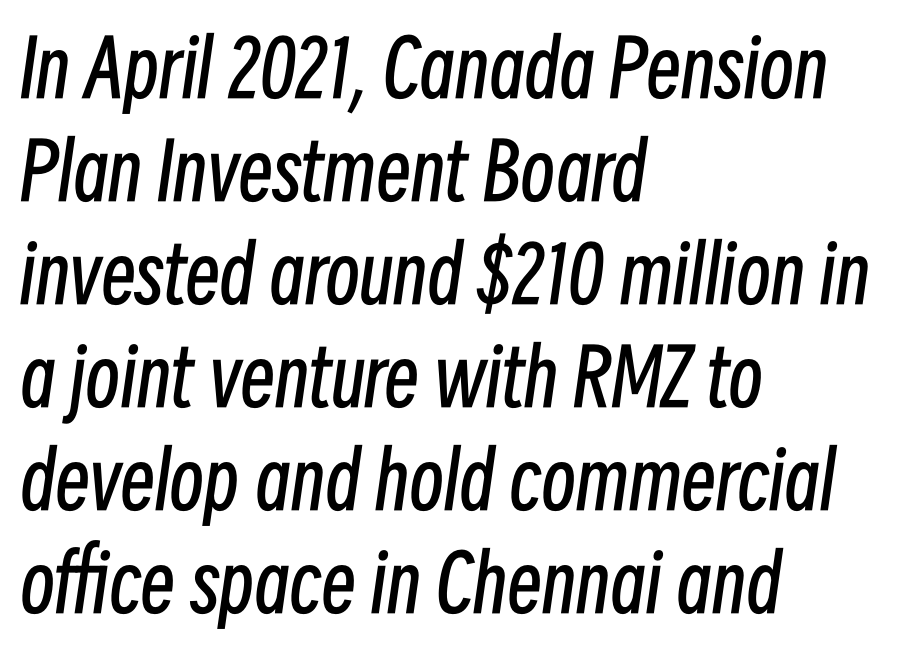
{"italic": "yes", "lean": "right", "slant_degrees": 8, "bold": "no", "weight": "regular", "width": "condensed", "stroke_contrast": "low", "x_height": "medium", "monospaced": "no", "underline": "no", "align": "left", "line_spacing": "normal", "line_spacing_ratio": 1.32, "letter_spacing": "normal", "letter_spacing_em": 0.0, "glyph_px": 78}
